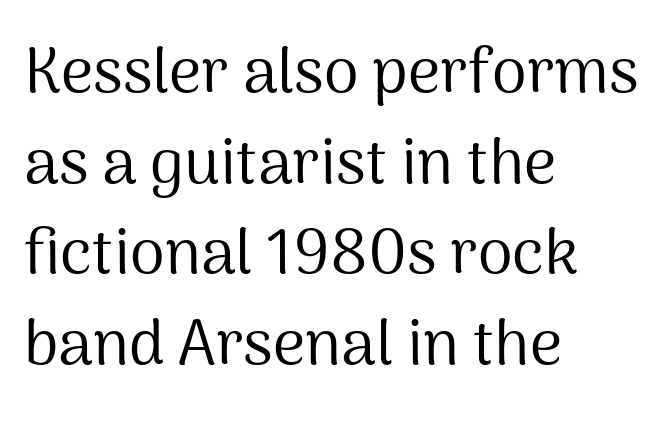
Q: Is the text bold? A: No.
Q: Is the text italic (slanted)? A: No, it is upright.
Q: Is the typeface a serif or a sans-serif typeface? A: Sans-serif.
Q: Is the text underlined? A: No.
Q: How is the paragraph aligned? A: Left-aligned.
Q: Is the spacing between letters normal or unusually wide? A: Normal.
Q: Is the spacing between lines tight, normal or loose? A: Normal.
Q: Width (condensed, normal, or wide)? A: Normal.
Q: Stroke contrast? A: Medium.
Q: x-height? A: Medium.
Q: Monospaced? A: No.
